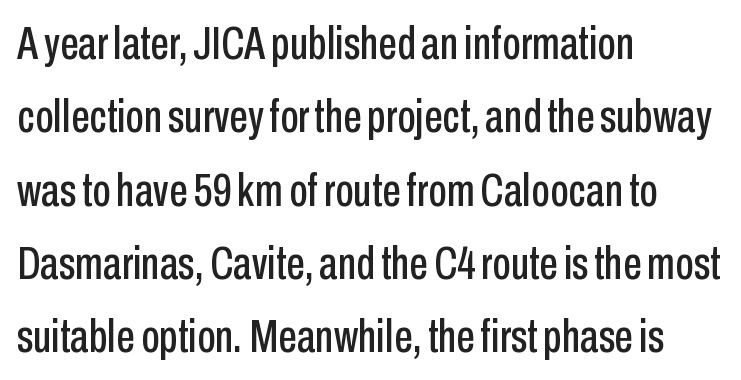
{"serif": "no", "italic": "no", "width": "condensed", "stroke_contrast": "low", "x_height": "medium", "monospaced": "no", "underline": "no", "align": "left", "line_spacing": "normal", "line_spacing_ratio": 1.56, "letter_spacing": "normal", "letter_spacing_em": 0.0, "glyph_px": 47}
